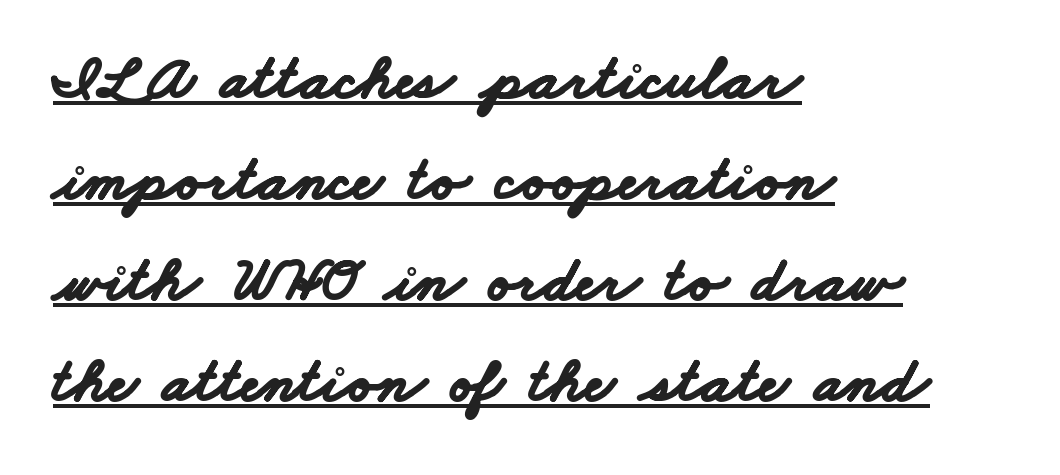
Q: Is the text bold? A: Yes.
Q: Is the typeface a serif or a sans-serif typeface? A: Sans-serif.
Q: Is the text underlined? A: Yes.
Q: How is the paragraph aligned? A: Left-aligned.
Q: Is the spacing between letters normal or unusually wide? A: Normal.
Q: Is the spacing between lines tight, normal or loose? A: Normal.
Q: Width (condensed, normal, or wide)? A: Wide.
Q: Stroke contrast? A: Low.
Q: x-height? A: Small.
Q: Monospaced? A: No.
